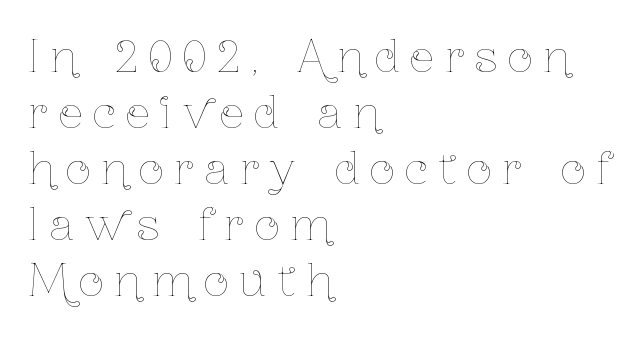
{"italic": "no", "bold": "no", "weight": "thin", "width": "condensed", "stroke_contrast": "low", "x_height": "medium", "monospaced": "no", "underline": "no", "align": "left", "line_spacing": "normal", "line_spacing_ratio": 1.3, "letter_spacing": "wide", "letter_spacing_em": 0.26, "glyph_px": 43}
